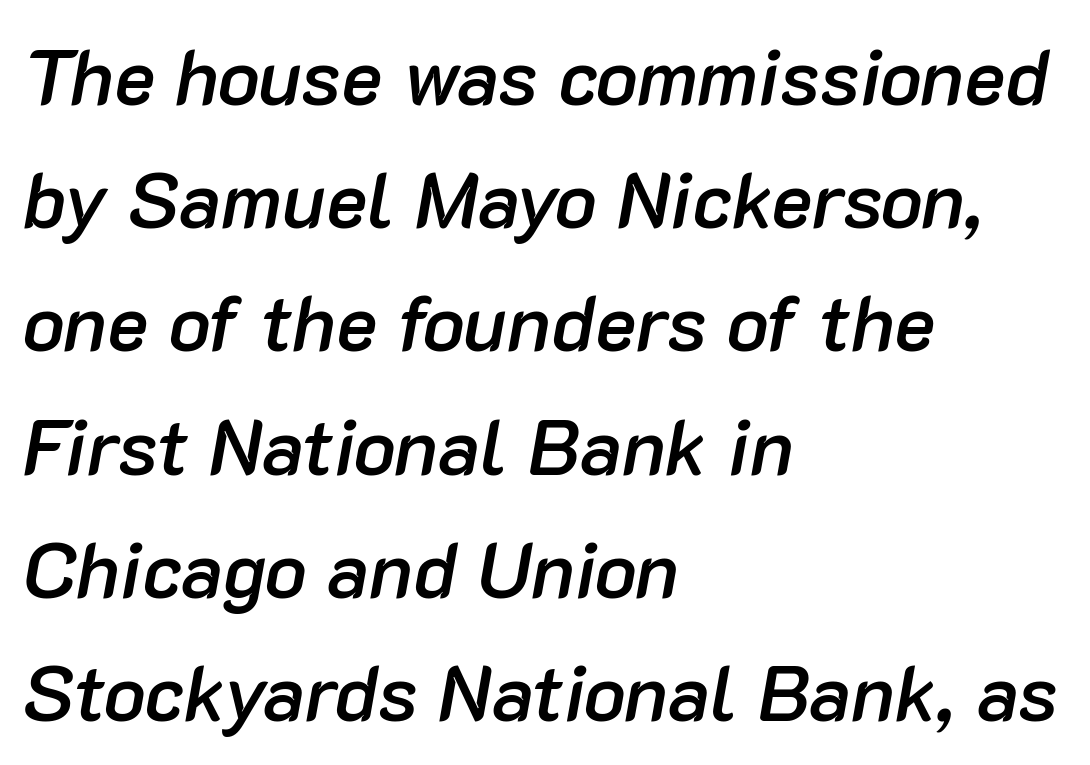
Q: Is the text bold? A: Semi-bold.
Q: Is the text italic (slanted)? A: Yes, it leans right by about 10 degrees.
Q: Is the text underlined? A: No.
Q: How is the paragraph aligned? A: Left-aligned.
Q: Is the spacing between letters normal or unusually wide? A: Normal.
Q: Is the spacing between lines tight, normal or loose? A: Normal.
Q: Width (condensed, normal, or wide)? A: Normal.
Q: Stroke contrast? A: Low.
Q: x-height? A: Medium.
Q: Monospaced? A: No.
